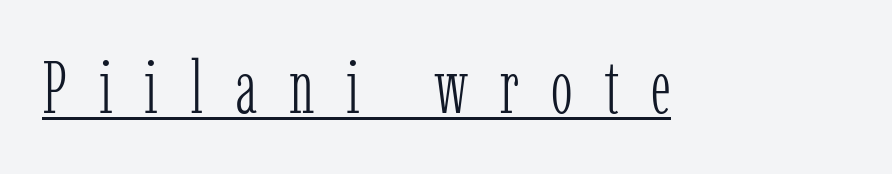
Q: Is the text bold? A: No.
Q: Is the text italic (slanted)? A: No, it is upright.
Q: Is the typeface a serif or a sans-serif typeface? A: Serif.
Q: Is the text underlined? A: Yes.
Q: Is the spacing between letters normal or unusually wide? A: Unusually wide.
Q: Width (condensed, normal, or wide)? A: Condensed.
Q: Stroke contrast? A: Low.
Q: x-height? A: Medium.
Q: Monospaced? A: No.
